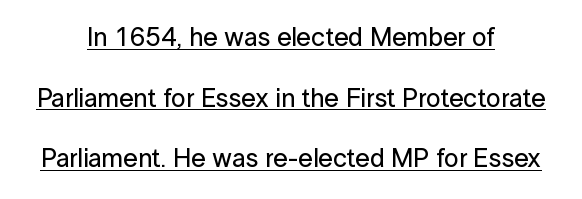
Q: Is the text italic (slanted)? A: No, it is upright.
Q: Is the text underlined? A: Yes.
Q: How is the paragraph aligned? A: Centered.
Q: Is the spacing between letters normal or unusually wide? A: Normal.
Q: Is the spacing between lines tight, normal or loose? A: Loose.
